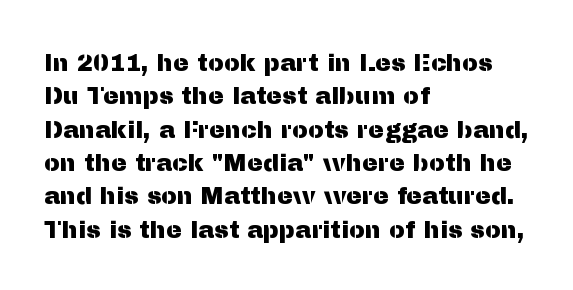
{"italic": "no", "underline": "no", "align": "left", "line_spacing": "normal", "line_spacing_ratio": 1.39, "letter_spacing": "normal", "letter_spacing_em": 0.0, "glyph_px": 24}
